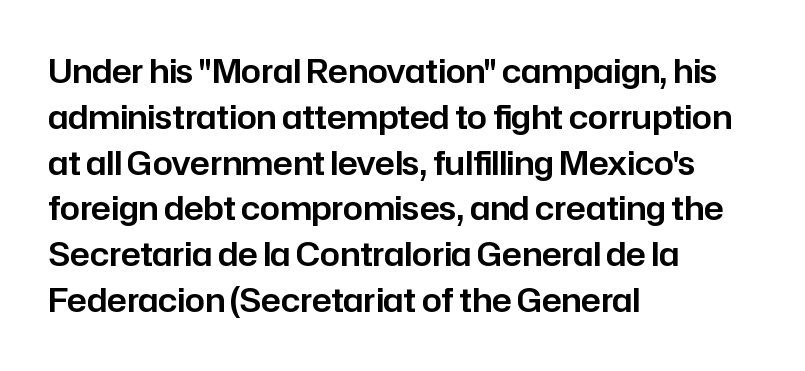
One-word summary of the alignment: left. The gap between lines stays unmarked. These lines are rendered in a variable-pitch font. Nope, not italic — everything's standing straight.
